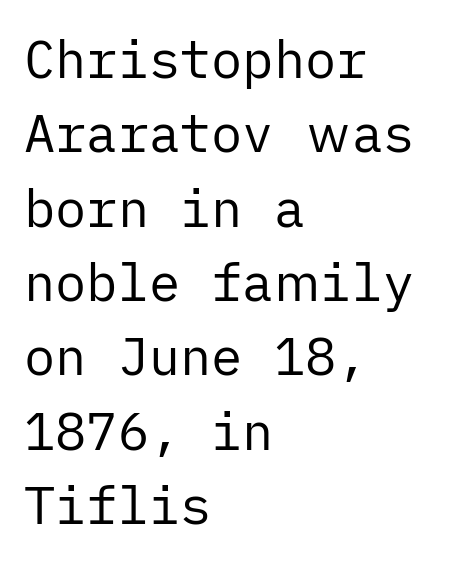
The image shows 52 px regular-weight sans-serif type, upright; set left-aligned, normal line spacing (1.43x), normal letter spacing, not underlined; low stroke contrast and a medium x-height.
